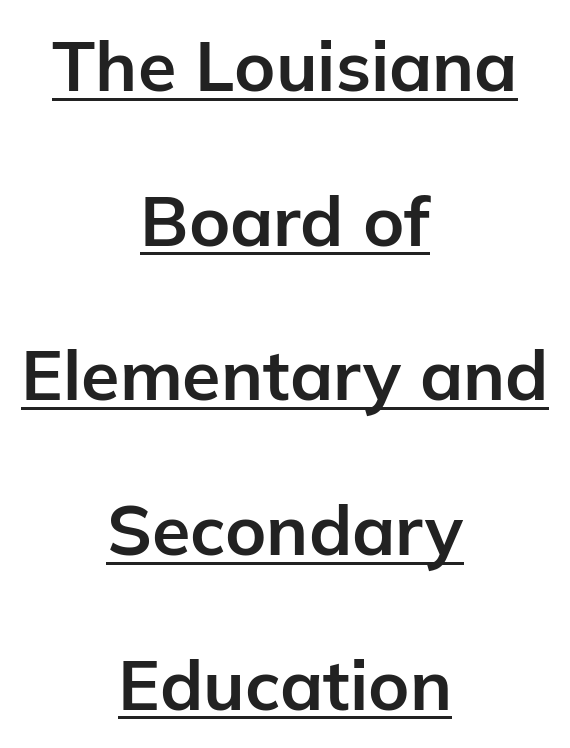
The image shows 70 px bold sans-serif type, upright; set centered, loose line spacing (2.21x), normal letter spacing, underlined; low stroke contrast and a medium x-height.
